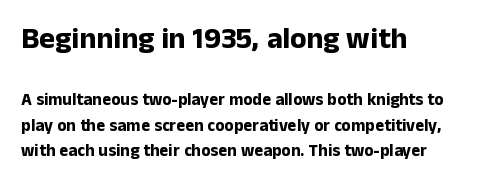
Of the two passages, the one on top uses the larger point size. Each row of text sits above clean, open space. Does the copy run flush right? No — it runs flush left. A roman cut, with each character standing at attention. Think of a printed novel: that variable character pitch is what you see here.
